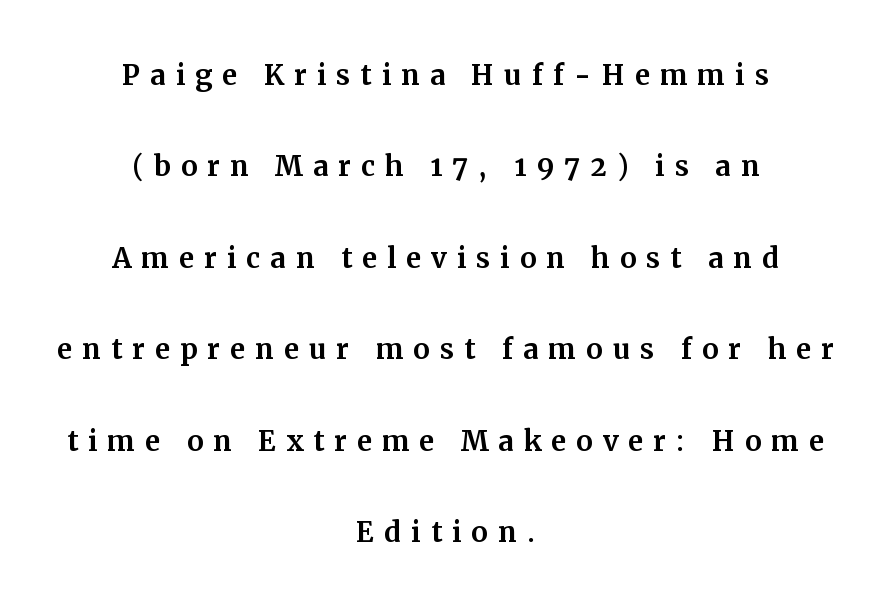
Q: Is the text italic (slanted)? A: No, it is upright.
Q: Is the typeface a serif or a sans-serif typeface? A: Serif.
Q: Is the text underlined? A: No.
Q: How is the paragraph aligned? A: Centered.
Q: Is the spacing between letters normal or unusually wide? A: Unusually wide.
Q: Is the spacing between lines tight, normal or loose? A: Loose.
Q: Width (condensed, normal, or wide)? A: Normal.
Q: Stroke contrast? A: Medium.
Q: x-height? A: Medium.
Q: Monospaced? A: No.
